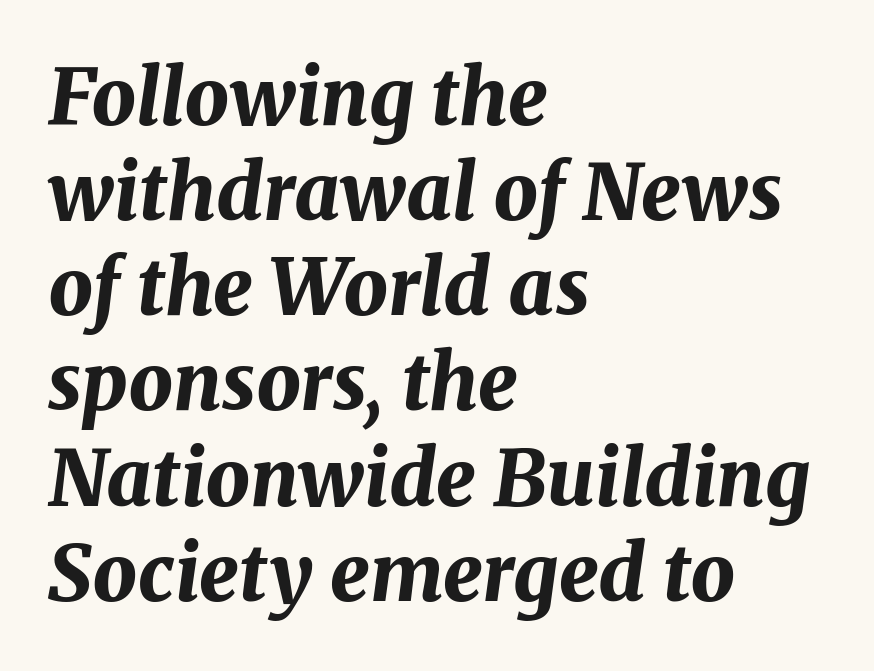
{"italic": "yes", "lean": "right", "slant_degrees": 8, "bold": "yes", "weight": "bold", "width": "normal", "stroke_contrast": "medium", "x_height": "medium", "monospaced": "no", "underline": "no", "align": "left", "line_spacing_ratio": 1.22, "letter_spacing": "normal", "letter_spacing_em": 0.0, "glyph_px": 78}
